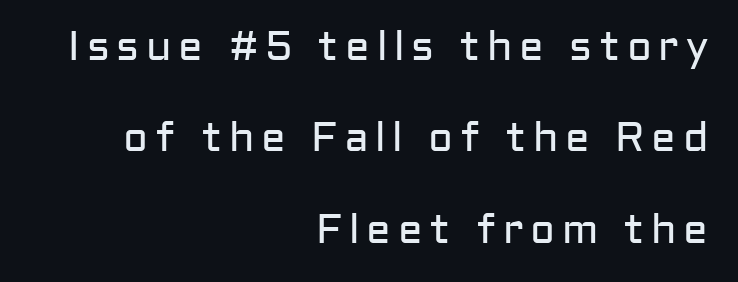
The image shows 41 px regular-weight sans-serif type, upright; set right-aligned, loose line spacing (2.23x), not underlined; low stroke contrast and a medium x-height.
